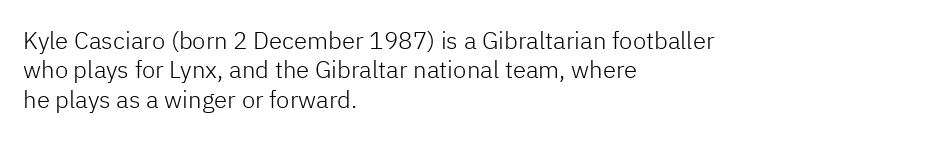
Q: Is the text bold? A: No.
Q: Is the text italic (slanted)? A: No, it is upright.
Q: Is the text underlined? A: No.
Q: How is the paragraph aligned? A: Left-aligned.
Q: Is the spacing between letters normal or unusually wide? A: Normal.
